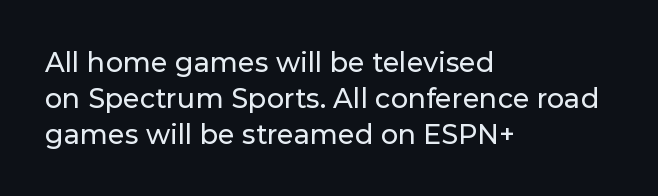
{"italic": "no", "underline": "no", "align": "left", "line_spacing": "normal", "line_spacing_ratio": 1.33, "letter_spacing": "normal", "letter_spacing_em": 0.0, "glyph_px": 27}
